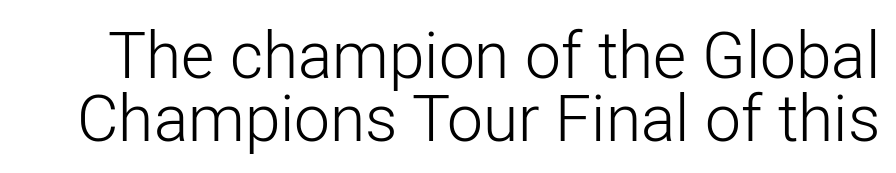
The image shows 64 px light sans-serif type, upright; set tight line spacing (0.98x), normal letter spacing, not underlined; low stroke contrast and a medium x-height.
